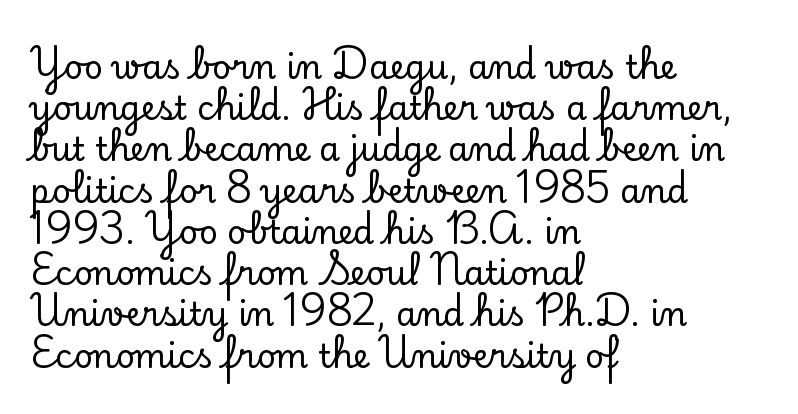
The foot of each line stays bare and open. Vertical spacing — default. Tracking here is standard; glyphs follow each other at the usual distance. Which margin do the lines hug? The left one — the right edge is uneven.
